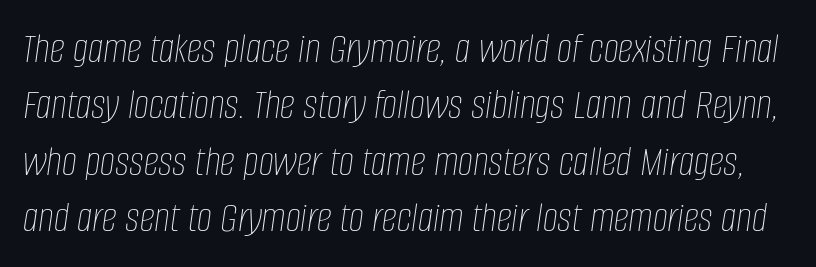
Q: Is the text bold? A: No.
Q: Is the text italic (slanted)? A: Yes, it leans right by about 8 degrees.
Q: Is the text underlined? A: No.
Q: Is the spacing between letters normal or unusually wide? A: Normal.
Q: Is the spacing between lines tight, normal or loose? A: Normal.
Q: Width (condensed, normal, or wide)? A: Condensed.
Q: Stroke contrast? A: Low.
Q: x-height? A: Large.
Q: Monospaced? A: No.
